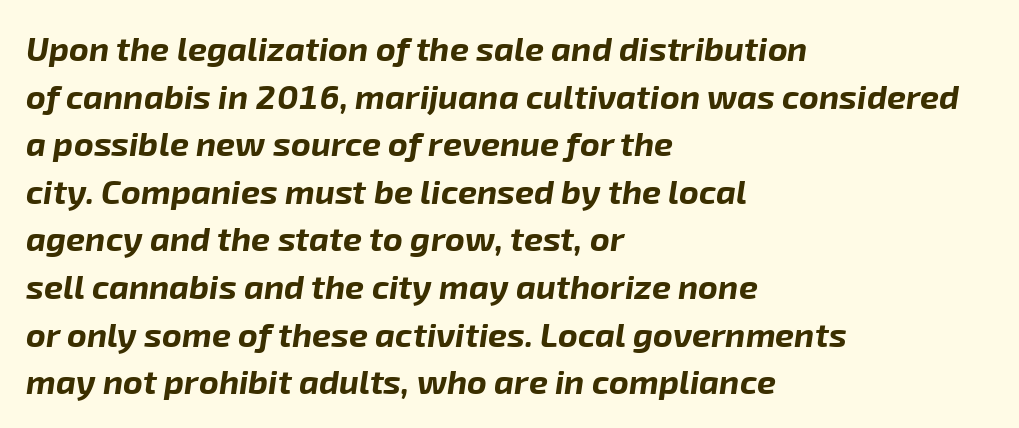
Q: Is the text bold? A: Yes.
Q: Is the text italic (slanted)? A: Yes, it leans right by about 8 degrees.
Q: Is the text underlined? A: No.
Q: How is the paragraph aligned? A: Left-aligned.
Q: Is the spacing between letters normal or unusually wide? A: Normal.
Q: Is the spacing between lines tight, normal or loose? A: Normal.
Q: Width (condensed, normal, or wide)? A: Normal.
Q: Stroke contrast? A: Low.
Q: x-height? A: Medium.
Q: Monospaced? A: No.
